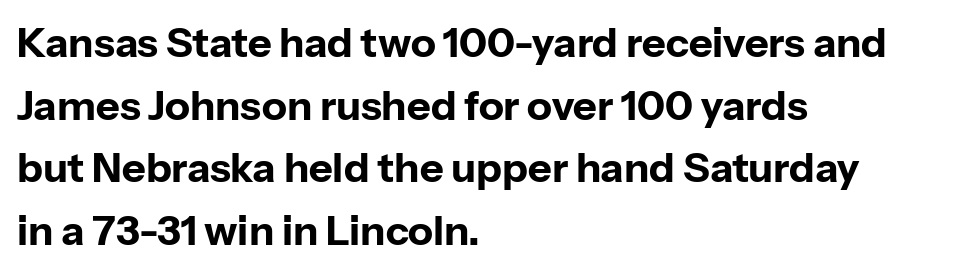
{"serif": "no", "italic": "no", "bold": "yes", "weight": "bold", "width": "normal", "stroke_contrast": "low", "x_height": "medium", "monospaced": "no", "underline": "no", "align": "left", "line_spacing": "normal", "line_spacing_ratio": 1.53, "letter_spacing": "normal", "letter_spacing_em": 0.0, "glyph_px": 41}
